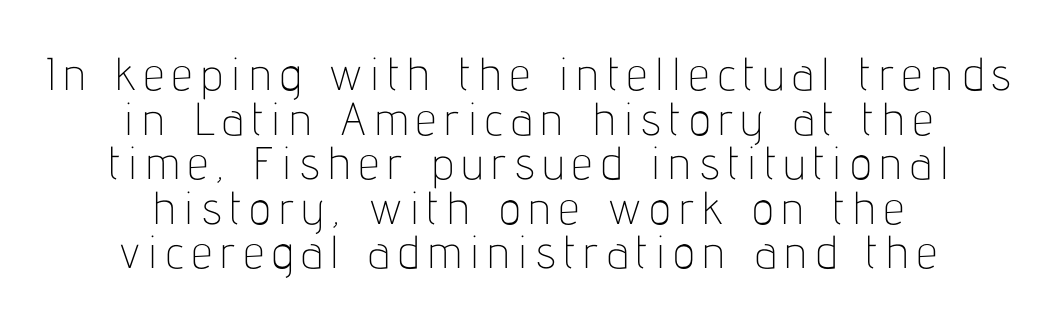
The baseline area is clear. This sample trades vertical openness for compactness between lines. These lines are composed in type without serifs. Each letter keeps its own natural width here, so spacing adapts to shape.
